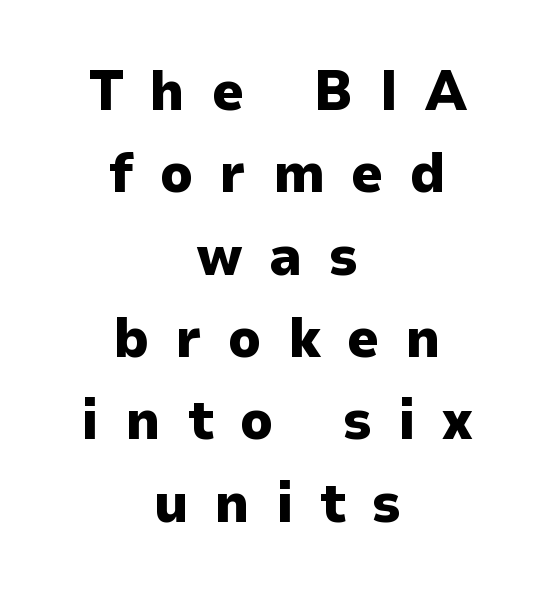
{"serif": "no", "italic": "no", "bold": "yes", "weight": "heavy", "width": "normal", "stroke_contrast": "low", "x_height": "medium", "monospaced": "no", "underline": "no", "align": "center", "line_spacing": "normal", "line_spacing_ratio": 1.47, "letter_spacing": "wide", "letter_spacing_em": 0.47, "glyph_px": 56}
